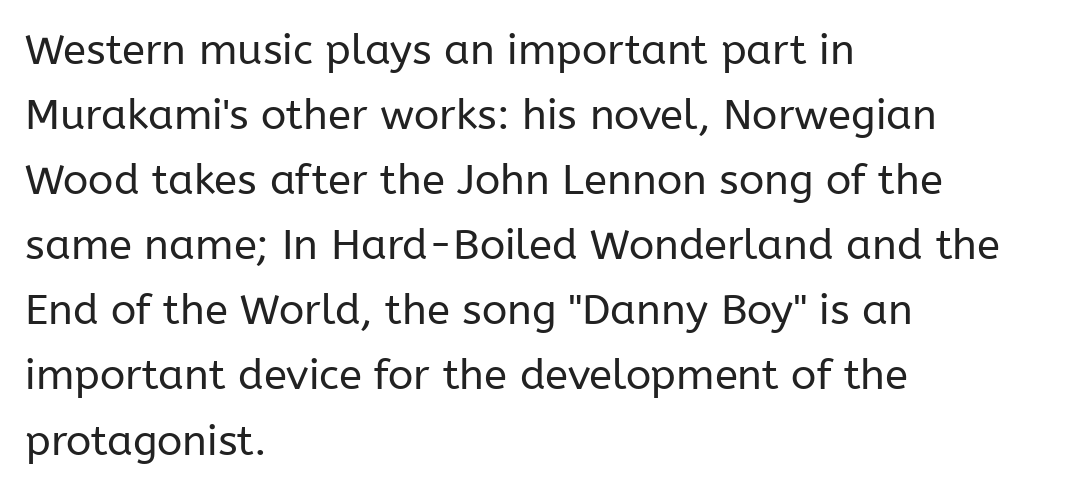
Summary of weight: not heavy and not bold. Visually the block forms a straight wall on the left and a jagged coastline on the right. Glyph-to-glyph distance matches everyday printed text. Words float on clear page, feet unadorned.
